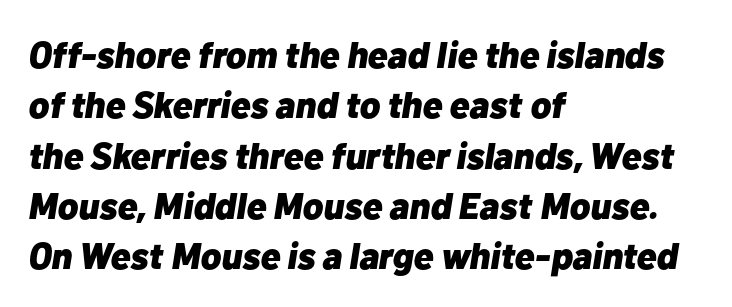
Q: Is the text bold? A: Yes.
Q: Is the text italic (slanted)? A: Yes, it leans right by about 10 degrees.
Q: Is the text underlined? A: No.
Q: How is the paragraph aligned? A: Left-aligned.
Q: Is the spacing between letters normal or unusually wide? A: Normal.
Q: Is the spacing between lines tight, normal or loose? A: Normal.
Q: Width (condensed, normal, or wide)? A: Normal.
Q: Stroke contrast? A: Low.
Q: x-height? A: Medium.
Q: Monospaced? A: No.
